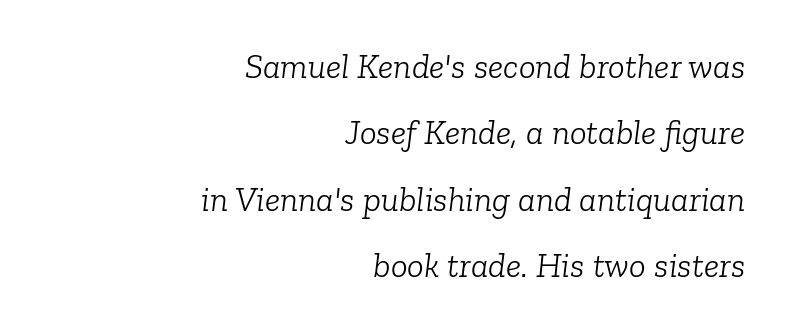
Q: Is the text bold? A: No.
Q: Is the text italic (slanted)? A: Yes, it leans right by about 6 degrees.
Q: Is the typeface a serif or a sans-serif typeface? A: Serif.
Q: Is the text underlined? A: No.
Q: How is the paragraph aligned? A: Right-aligned.
Q: Is the spacing between letters normal or unusually wide? A: Normal.
Q: Is the spacing between lines tight, normal or loose? A: Loose.
Q: Width (condensed, normal, or wide)? A: Normal.
Q: Stroke contrast? A: Low.
Q: x-height? A: Medium.
Q: Monospaced? A: No.
